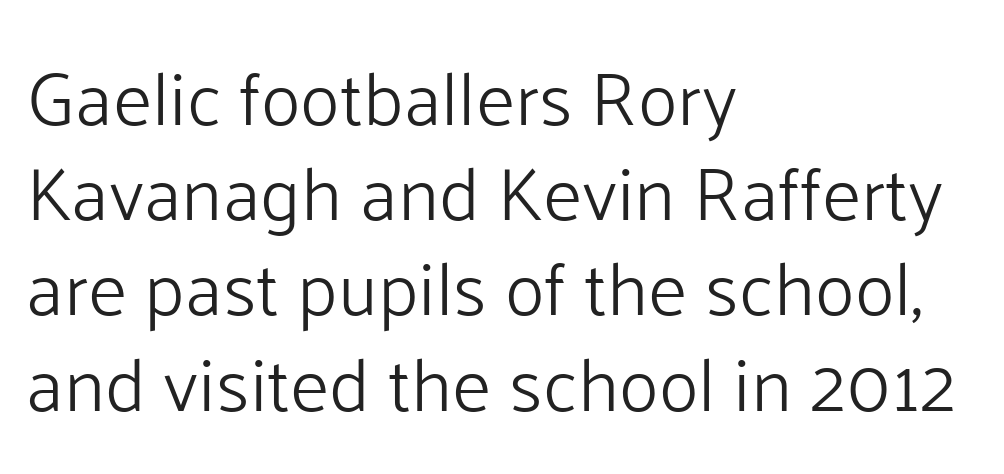
Think of a printed novel: that variable character pitch is what you see here. These lines are set flush left with a ragged right edge. The letters stand upright; this is a roman face. Interline gaps are of average width in this sample.
